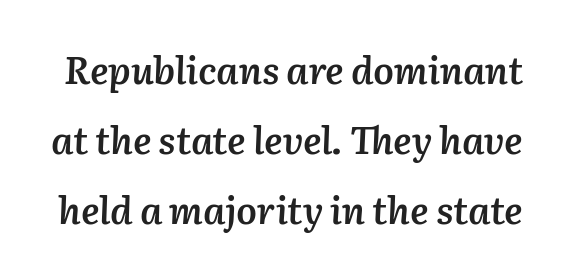
Q: Is the text bold? A: Semi-bold.
Q: Is the text italic (slanted)? A: Yes, it leans right by about 2 degrees.
Q: Is the text underlined? A: No.
Q: Is the spacing between letters normal or unusually wide? A: Normal.
Q: Width (condensed, normal, or wide)? A: Normal.
Q: Stroke contrast? A: Medium.
Q: x-height? A: Medium.
Q: Monospaced? A: No.
